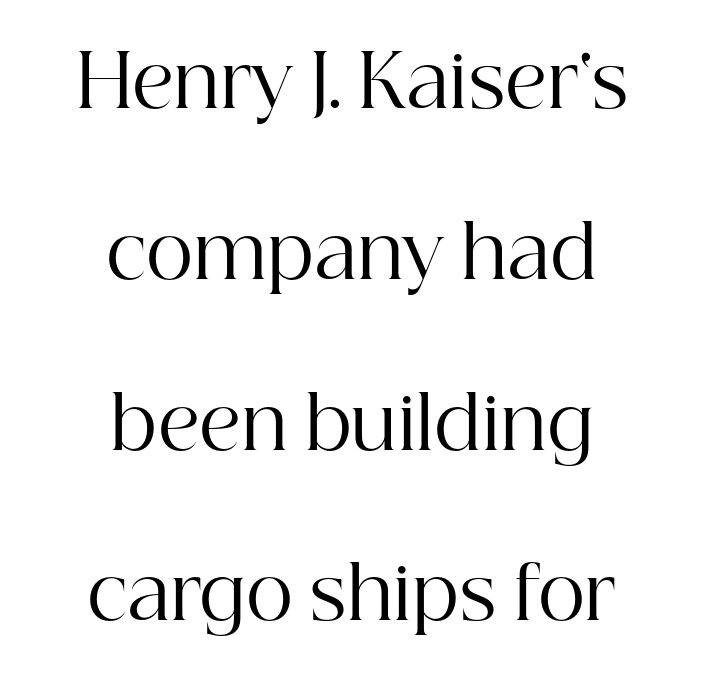
{"serif": "yes", "italic": "no", "bold": "no", "weight": "regular", "width": "normal", "stroke_contrast": "high", "x_height": "medium", "monospaced": "no", "underline": "no", "align": "center", "line_spacing": "loose", "line_spacing_ratio": 2.34, "letter_spacing": "normal", "letter_spacing_em": 0.0, "glyph_px": 73}
